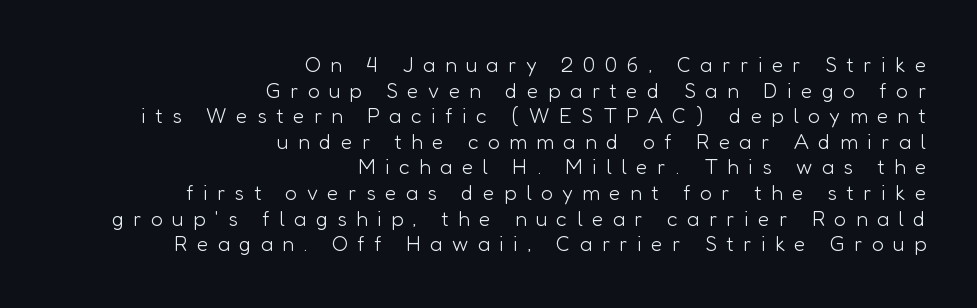
The image shows 21 px text type, upright; set right-aligned, line spacing 1.22x, unusually wide letter spacing (+0.45 em), not underlined.
